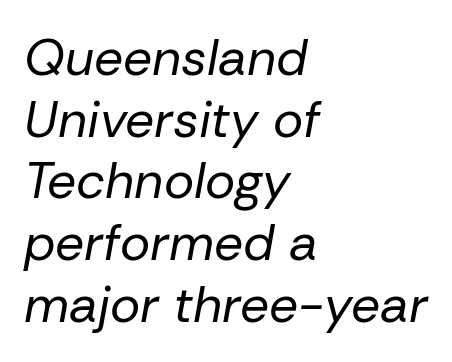
Q: Is the text bold? A: No.
Q: Is the text italic (slanted)? A: Yes, it leans right by about 10 degrees.
Q: Is the text underlined? A: No.
Q: How is the paragraph aligned? A: Left-aligned.
Q: Is the spacing between letters normal or unusually wide? A: Normal.
Q: Width (condensed, normal, or wide)? A: Normal.
Q: Stroke contrast? A: Low.
Q: x-height? A: Medium.
Q: Monospaced? A: No.
